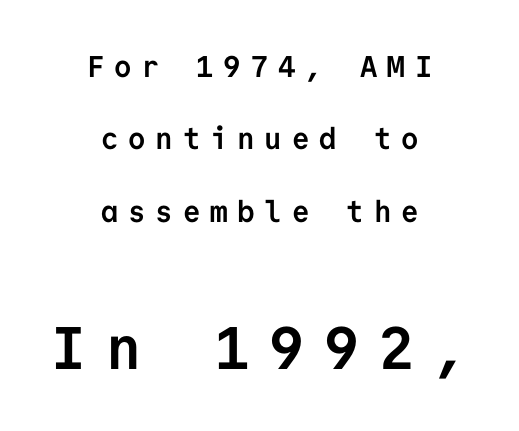
Q: Is the text bold? A: Yes.
Q: Is the text italic (slanted)? A: No, it is upright.
Q: Is the typeface a serif or a sans-serif typeface? A: Sans-serif.
Q: Is the text underlined? A: No.
Q: How is the paragraph aligned? A: Centered.
Q: Is the spacing between letters normal or unusually wide? A: Unusually wide.
Q: Is the spacing between lines tight, normal or loose? A: Loose.
Q: Which block of text is set in a larger size, the first (top) or the second (bottom)? A: The second (bottom) one.
Q: Width (condensed, normal, or wide)? A: Normal.
Q: Stroke contrast? A: Low.
Q: x-height? A: Medium.
Q: Monospaced? A: Yes.
